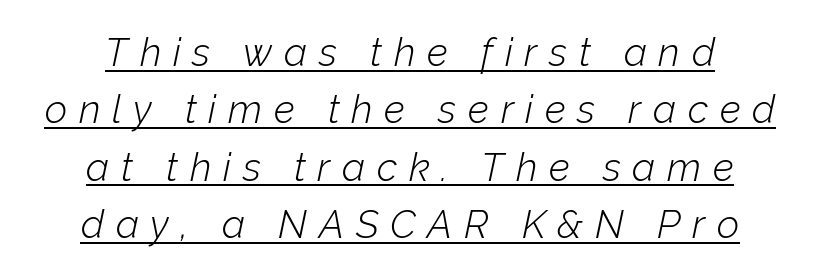
The image shows 39 px light type, italic (leaning right); set centered, normal line spacing (1.47x), unusually wide letter spacing (+0.3 em), underlined; low stroke contrast and a medium x-height.
